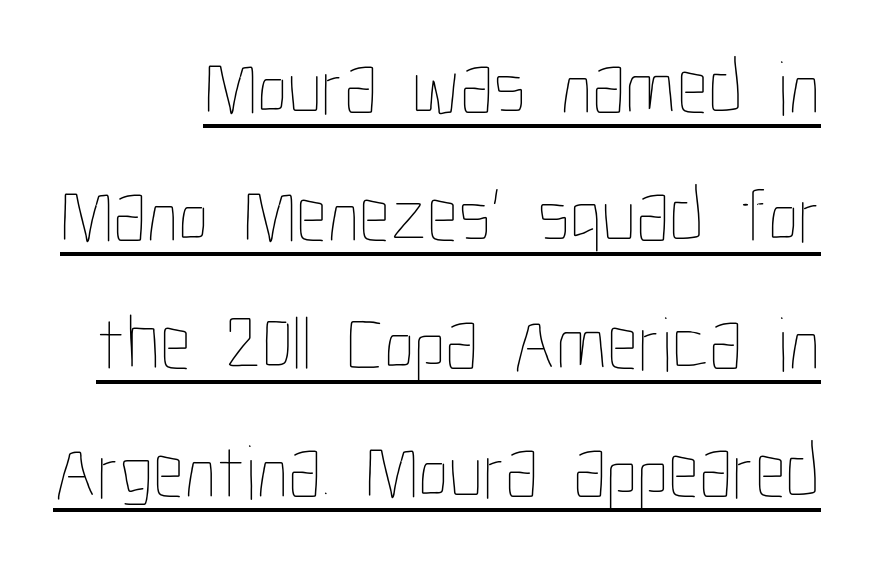
{"italic": "no", "bold": "no", "weight": "thin", "width": "condensed", "stroke_contrast": "low", "x_height": "medium", "monospaced": "no", "underline": "yes", "line_spacing": "normal", "line_spacing_ratio": 1.64, "letter_spacing": "normal", "letter_spacing_em": 0.0, "glyph_px": 78}
